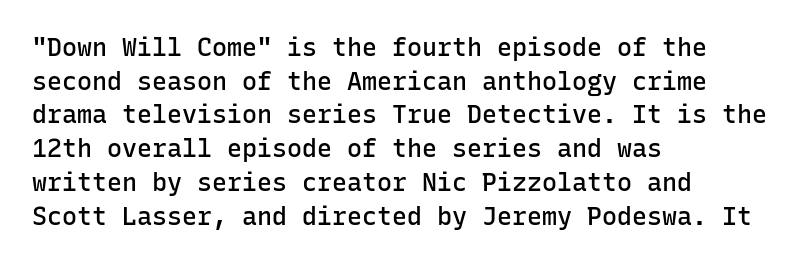
The image shows 25 px text type, upright; set left-aligned, normal line spacing (1.35x), normal letter spacing, not underlined.
